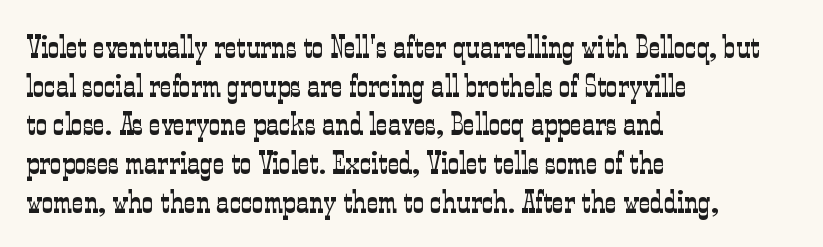
Q: Is the text bold? A: No.
Q: Is the text italic (slanted)? A: No, it is upright.
Q: Is the typeface a serif or a sans-serif typeface? A: Serif.
Q: Is the text underlined? A: No.
Q: How is the paragraph aligned? A: Left-aligned.
Q: Is the spacing between letters normal or unusually wide? A: Normal.
Q: Width (condensed, normal, or wide)? A: Condensed.
Q: Stroke contrast? A: Low.
Q: x-height? A: Medium.
Q: Monospaced? A: No.
